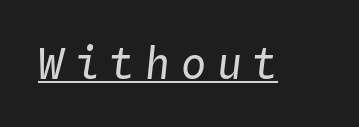
The image shows 42 px regular-weight type, italic (leaning right), monospaced; set unusually wide letter spacing (+0.25 em), underlined; low stroke contrast and a medium x-height.
